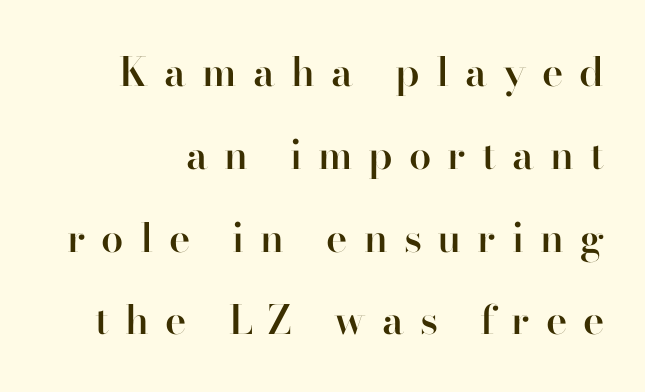
Q: Is the text bold? A: Semi-bold.
Q: Is the text italic (slanted)? A: No, it is upright.
Q: Is the typeface a serif or a sans-serif typeface? A: Serif.
Q: Is the text underlined? A: No.
Q: Is the spacing between letters normal or unusually wide? A: Unusually wide.
Q: Is the spacing between lines tight, normal or loose? A: Loose.
Q: Width (condensed, normal, or wide)? A: Normal.
Q: Stroke contrast? A: High.
Q: x-height? A: Small.
Q: Monospaced? A: No.
